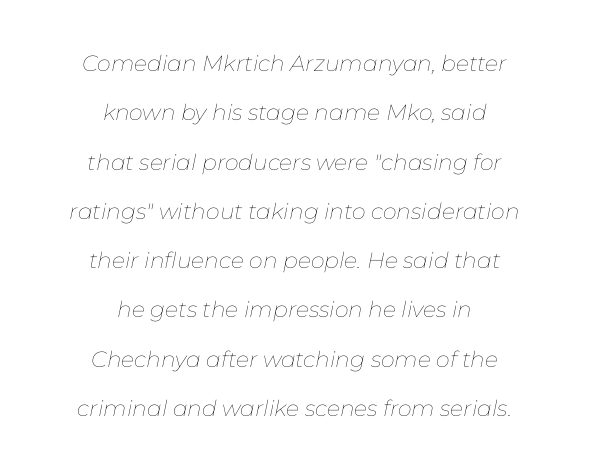
Clear beneath every line of the passage. The rendering keeps characters at their native spacing. The font sits on the lighter half of the weight spectrum, regular included. A typesetter would mark this as italic.
